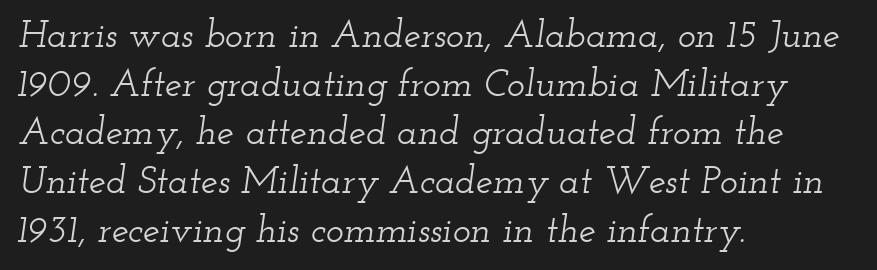
Q: Is the text italic (slanted)? A: Yes, it leans right by about 12 degrees.
Q: Is the typeface a serif or a sans-serif typeface? A: Serif.
Q: Is the text underlined? A: No.
Q: How is the paragraph aligned? A: Left-aligned.
Q: Is the spacing between letters normal or unusually wide? A: Normal.
Q: Is the spacing between lines tight, normal or loose? A: Normal.
Q: Width (condensed, normal, or wide)? A: Wide.
Q: Stroke contrast? A: Low.
Q: x-height? A: Small.
Q: Monospaced? A: No.
